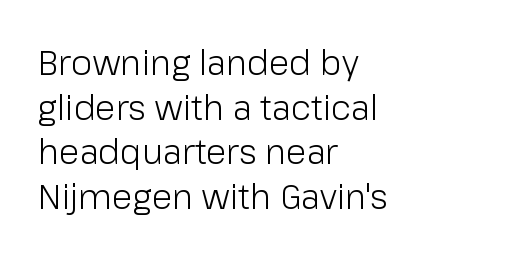
The image shows 34 px light sans-serif type, upright; set left-aligned, normal line spacing (1.31x), normal letter spacing, not underlined; low stroke contrast and a medium x-height.
